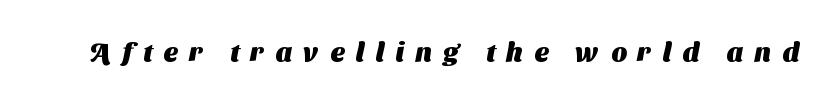
Unmarked baselines from the first word to the last. Caption: bold face, heavy strokes. Letter spacing: wide.
